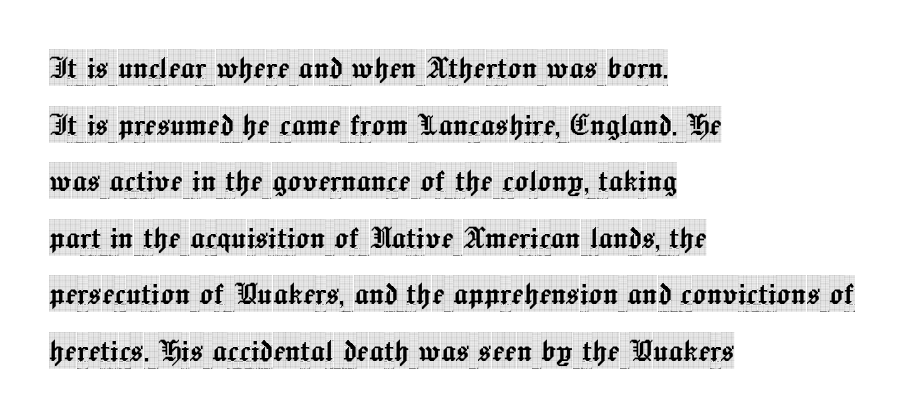
Q: Is the text italic (slanted)? A: No, it is upright.
Q: Is the typeface a serif or a sans-serif typeface? A: Serif.
Q: Is the text underlined? A: No.
Q: How is the paragraph aligned? A: Left-aligned.
Q: Is the spacing between letters normal or unusually wide? A: Normal.
Q: Is the spacing between lines tight, normal or loose? A: Normal.
Q: Width (condensed, normal, or wide)? A: Condensed.
Q: x-height? A: Large.
Q: Monospaced? A: No.
